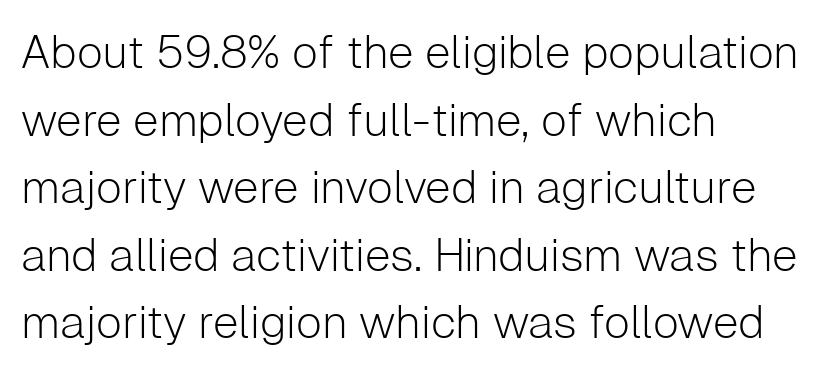
The gaps between neighbouring characters are ordinary and unremarkable. The gap between lines stays unmarked. Nope, not italic — everything's standing straight. A typesetter would label this face a sans. This reads as an unemphasized weight, regular at the heaviest. Baseline-to-baseline distance is the conventional proportion of letter height.
